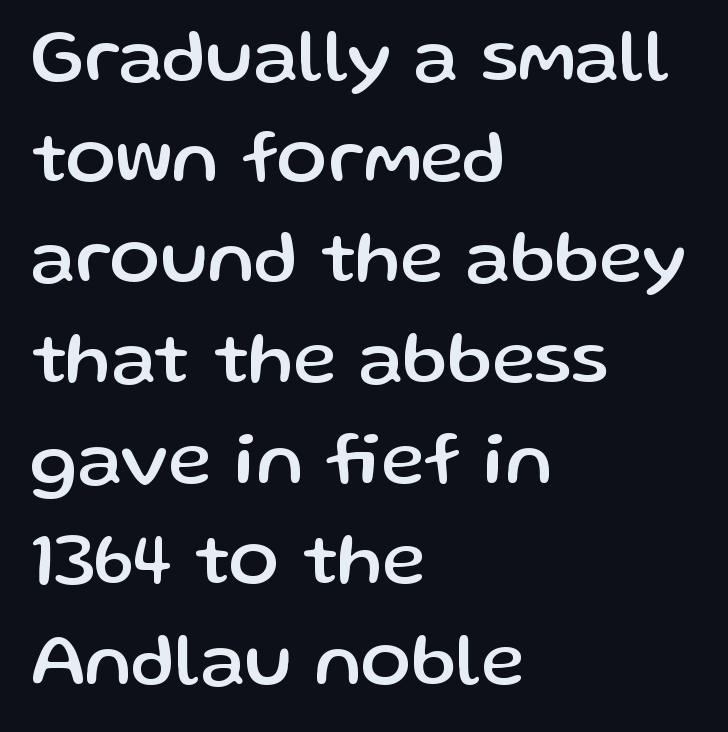
The designer left line spacing at the default. Each line starts at the same left margin while the right side varies. Nothing unusual about the tracking: characters are spaced as the font intends. These lines are composed in type without serifs. Words float on clear page, feet unadorned.
